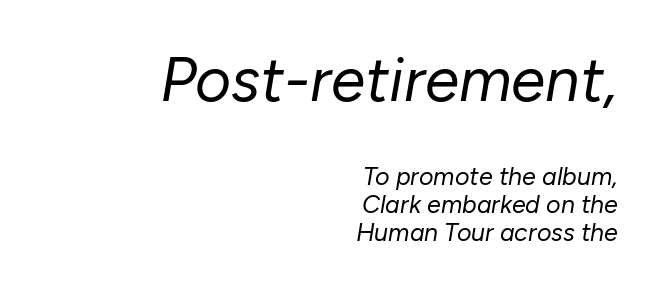
The image shows 62 px regular-weight type, italic (leaning right); set right-aligned, tight line spacing (1.12x), normal letter spacing, not underlined; the first (top) block is 2.48x larger; low stroke contrast and a medium x-height.
